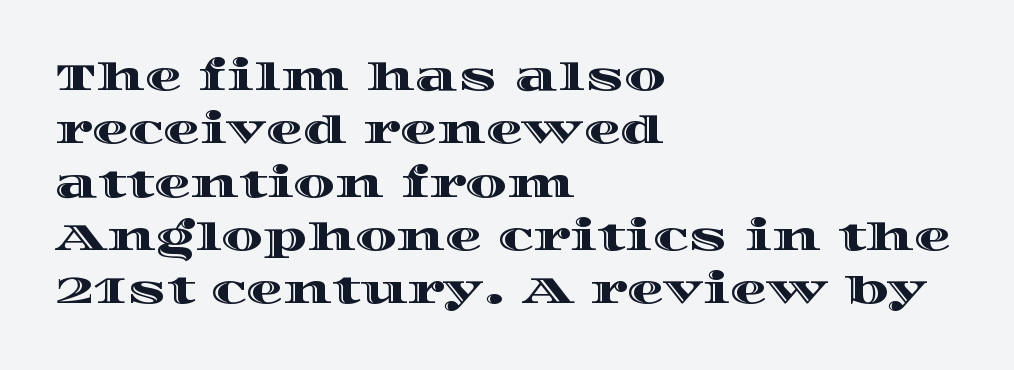
{"italic": "no", "width": "wide", "x_height": "large", "monospaced": "no", "underline": "no", "align": "left", "line_spacing": "normal", "line_spacing_ratio": 1.44, "letter_spacing": "normal", "letter_spacing_em": 0.0, "glyph_px": 37}
